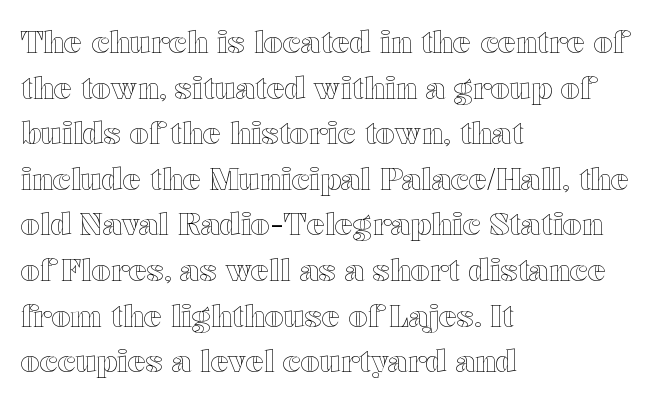
The image shows 30 px wide type, upright; set left-aligned, normal line spacing (1.52x), normal letter spacing, not underlined; a medium x-height.
